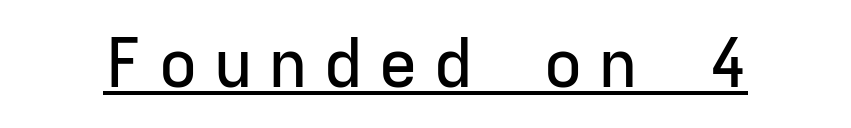
The image shows 67 px sans-serif type, upright, monospaced; set unusually wide letter spacing (+0.22 em), underlined; low stroke contrast and a medium x-height.
